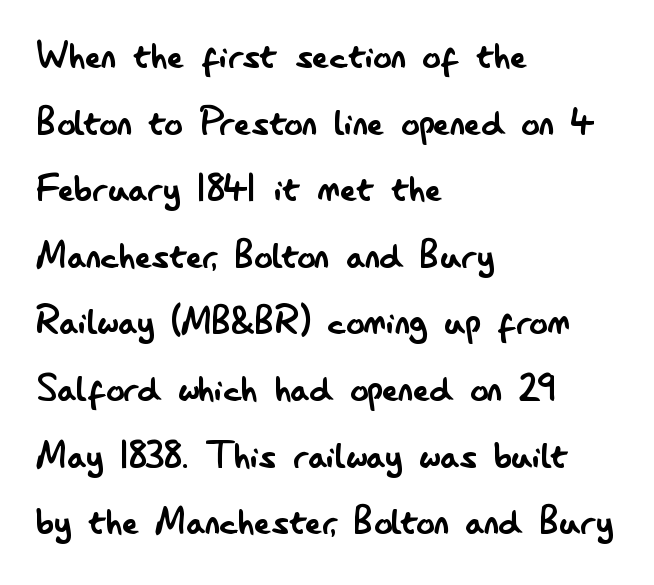
The image shows 45 px regular-weight, condensed sans-serif type, upright; set left-aligned, normal line spacing (1.48x), normal letter spacing, not underlined; low stroke contrast and a small x-height.
